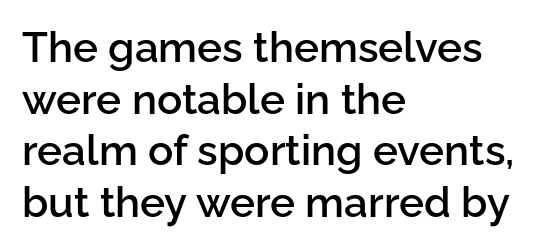
The image shows 42 px semibold sans-serif type, upright; set left-aligned, line spacing 1.23x, normal letter spacing, not underlined; low stroke contrast and a medium x-height.
